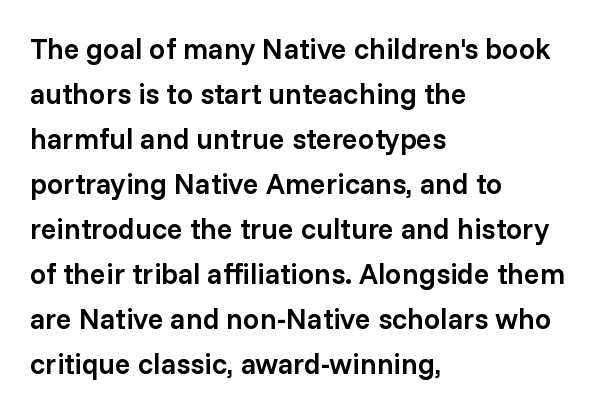
A typesetter would call this proportional, since set widths differ per character. The passage shown is typeset with a sans-serif family. Italic? Not at all — the glyphs are vertical. A typesetter would call this leading conventional body-copy spacing.
